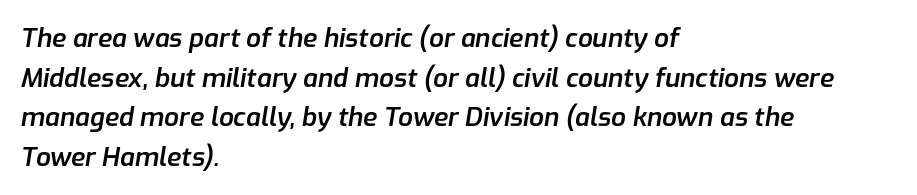
These lines are set flush left with a ragged right edge. Anything drawn beneath the words? Only blank space. Leading matches the norm, producing a regular column. Caption: semibold face, moderately heavy strokes. Compared with ordinary roman type, these characters are visibly tilted.
